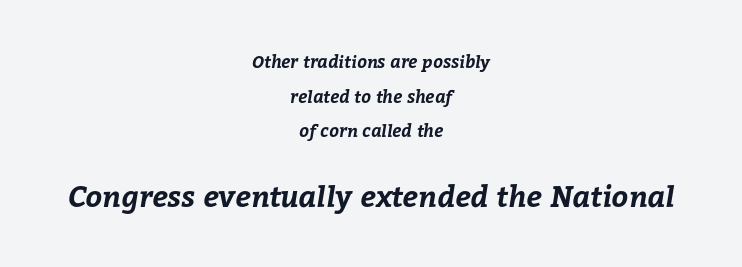
{"bold": "yes", "weight": "bold", "width": "normal", "stroke_contrast": "low", "x_height": "medium", "monospaced": "no", "underline": "no", "align": "center", "line_spacing": "loose", "line_spacing_ratio": 2.04, "letter_spacing": "normal", "letter_spacing_em": 0.0, "larger_block": "second", "size_ratio": 1.71, "glyph_px": 29}
